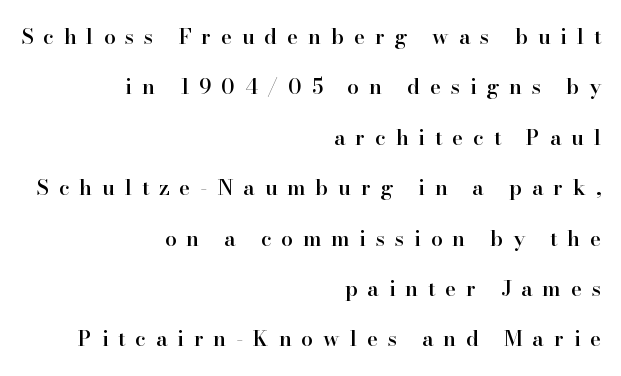
Q: Is the text bold? A: Semi-bold.
Q: Is the text italic (slanted)? A: No, it is upright.
Q: Is the text underlined? A: No.
Q: How is the paragraph aligned? A: Right-aligned.
Q: Is the spacing between letters normal or unusually wide? A: Unusually wide.
Q: Is the spacing between lines tight, normal or loose? A: Loose.
